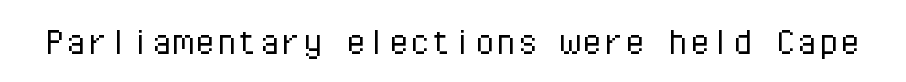
The face used here is monospaced, like something from a code editor. The foot of each line stays bare and open. Standard letterfit; no display-style spreading of the glyphs. A light-to-regular cut is what we see here. Grotesque or geometric, the face here clearly has no serifs.
